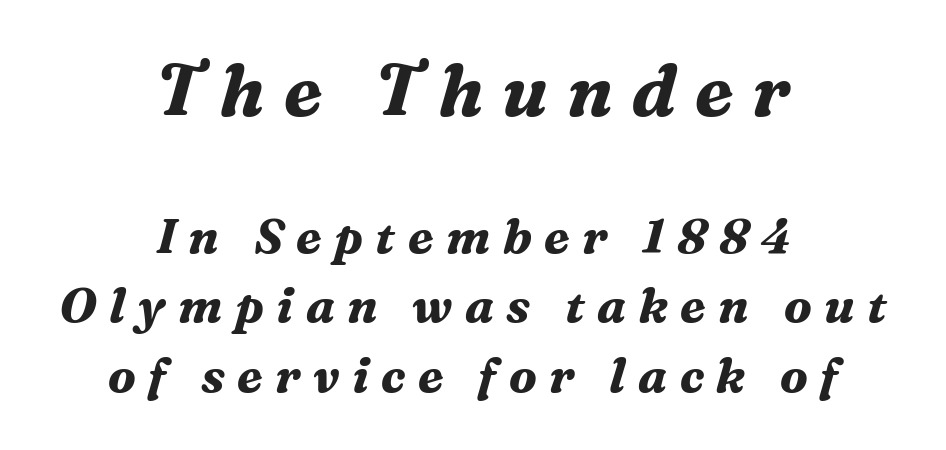
The image shows 72 px bold serif type, italic (leaning right); set centered, normal line spacing (1.44x), unusually wide letter spacing (+0.26 em), not underlined; the first (top) block is 1.5x larger; medium stroke contrast and a medium x-height.
